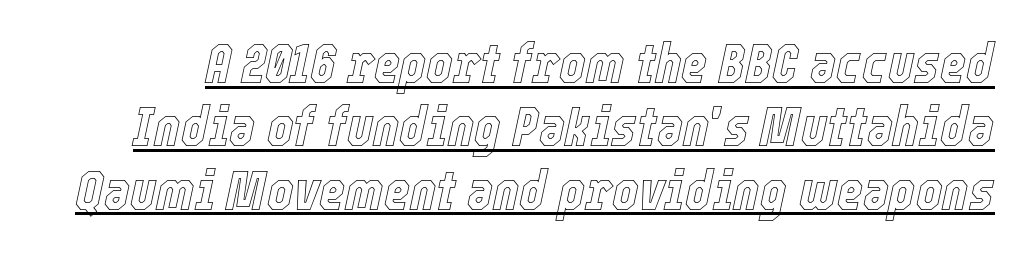
Compared with typical paragraphs, the rows here are closer together. You could not count columns in this text — the font is proportionally spaced. The rendered words wear a rule along their underside. Is the letter spacing exaggerated? No — it looks like the ordinary default. Observe the lean: these are italic letterforms.
